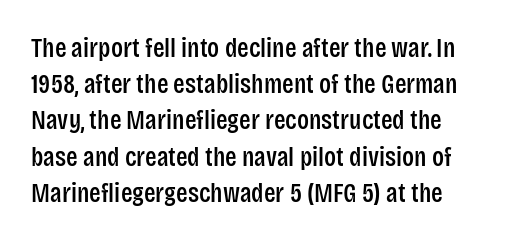
The image shows 27 px text type, upright; set normal line spacing (1.34x), normal letter spacing, not underlined.
